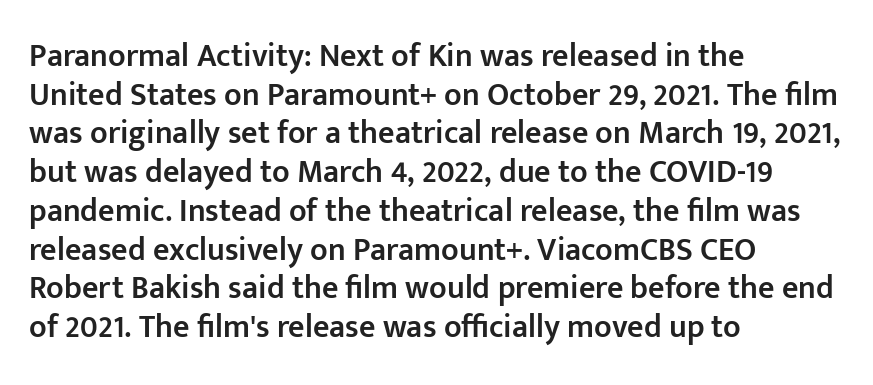
The image shows 32 px semibold sans-serif type, upright; set left-aligned, line spacing 1.21x, normal letter spacing, not underlined; low stroke contrast and a medium x-height.
